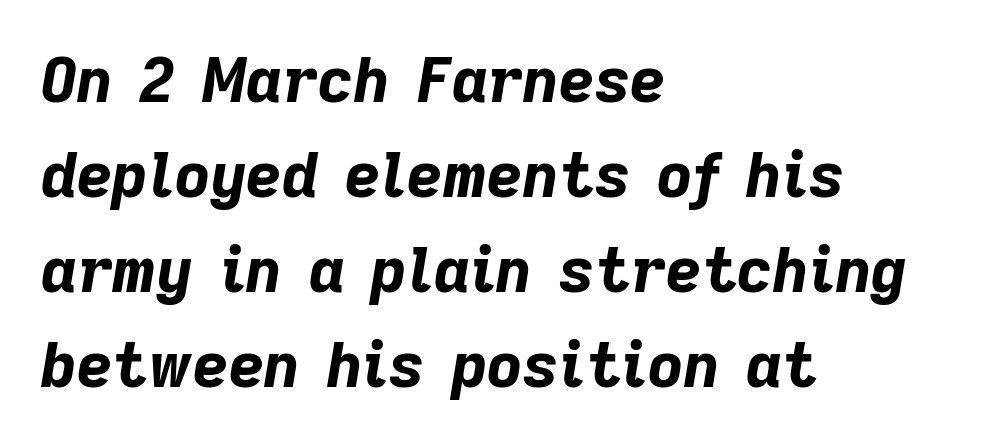
Q: Is the text bold? A: Yes.
Q: Is the text italic (slanted)? A: Yes, it leans right by about 9 degrees.
Q: Is the text underlined? A: No.
Q: How is the paragraph aligned? A: Left-aligned.
Q: Is the spacing between letters normal or unusually wide? A: Normal.
Q: Is the spacing between lines tight, normal or loose? A: Normal.
Q: Width (condensed, normal, or wide)? A: Normal.
Q: Stroke contrast? A: Low.
Q: x-height? A: Medium.
Q: Monospaced? A: No.
